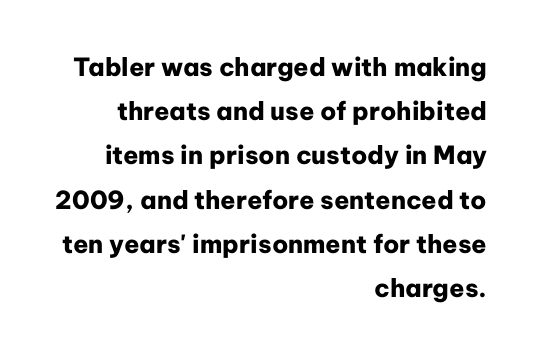
The sample has been set heavy, in full bold. Each row of text sits above clean, open space. This rendering leaves character spacing at its baseline value. The letters stand straight up with perfectly vertical stems. Layout note: lines flush right.
